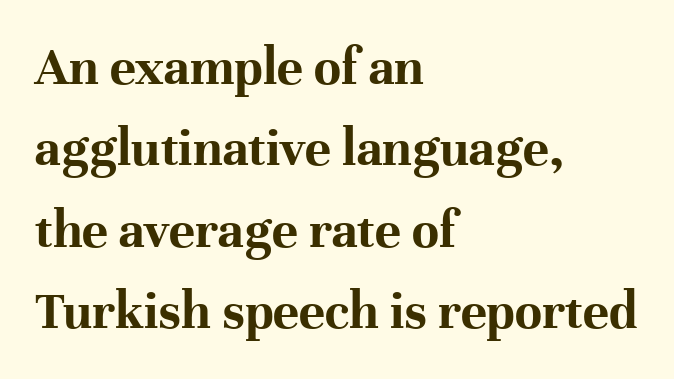
{"serif": "yes", "italic": "no", "bold": "yes", "weight": "bold", "width": "normal", "stroke_contrast": "high", "x_height": "medium", "monospaced": "no", "underline": "no", "align": "left", "line_spacing": "normal", "line_spacing_ratio": 1.48, "letter_spacing": "normal", "letter_spacing_em": 0.0, "glyph_px": 55}
